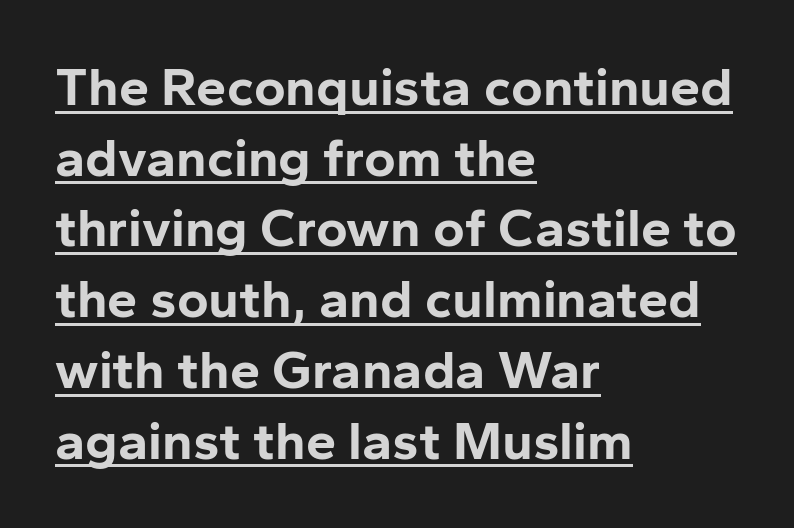
Character widths vary here, with narrow letters taking less room than wide ones. Type style note: lacks serifs. Students, note that the glyphs here touch the page at normal intervals. The compositor pushed each line to the left boundary.
